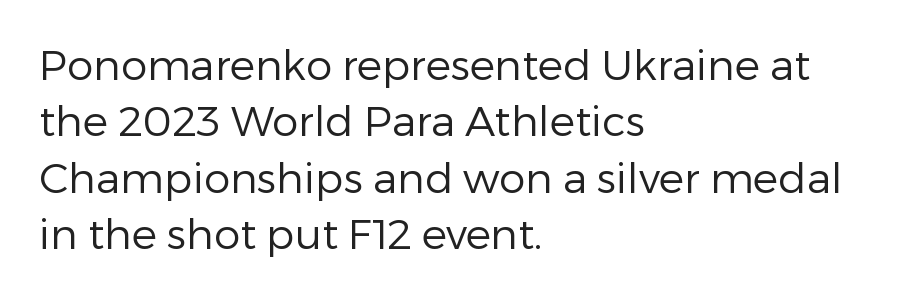
Examine the stroke ends and you'll find no serifs. A typesetter would call this proportional, since set widths differ per character. Lines of text with bare space underneath. In terms of letterspacing, this is plain default setting. One glance says typical: line gaps are just what's usual.
